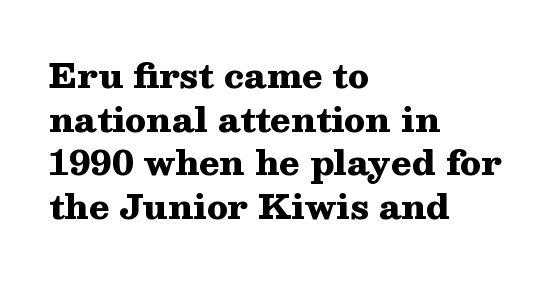
The leading is moderate, giving the passage an even texture. Check where the strokes stop: tiny serifs finish them off. The passage shown is emphatically bold. The lines in this sample share a left origin and differ only in where they stop. Any mark beneath the type? The region is blank. The lettering holds an erect, upright posture throughout.
